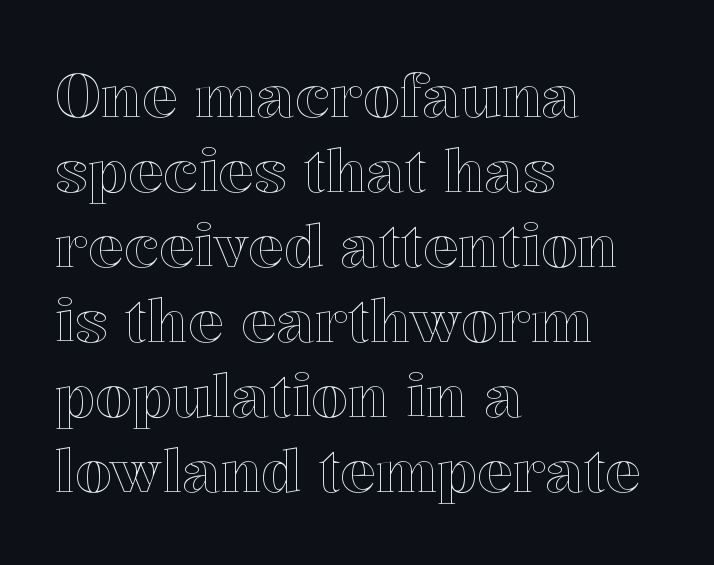
{"italic": "no", "width": "normal", "x_height": "medium", "monospaced": "no", "underline": "no", "align": "left", "line_spacing": "normal", "line_spacing_ratio": 1.27, "letter_spacing": "normal", "letter_spacing_em": 0.0, "glyph_px": 59}
